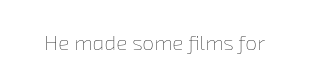
The image shows 21 px text type; set normal letter spacing, not underlined.
